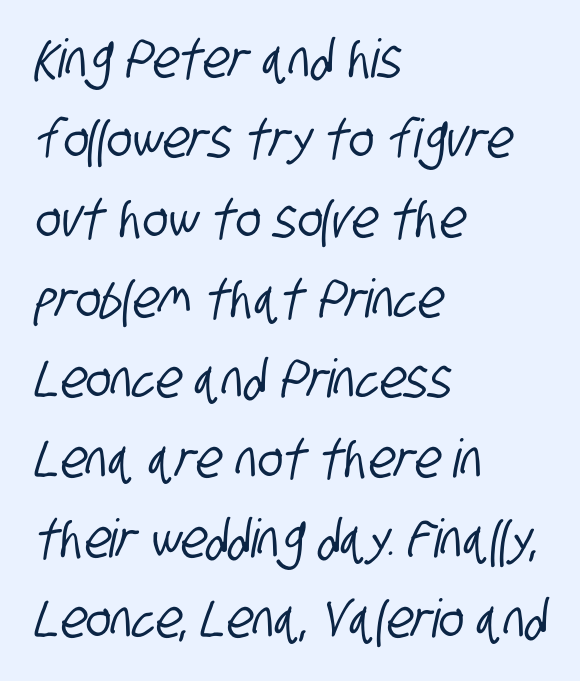
{"serif": "no", "width": "condensed", "stroke_contrast": "low", "x_height": "large", "monospaced": "no", "underline": "no", "align": "left", "line_spacing": "normal", "line_spacing_ratio": 1.51, "letter_spacing": "normal", "letter_spacing_em": 0.0, "glyph_px": 53}
